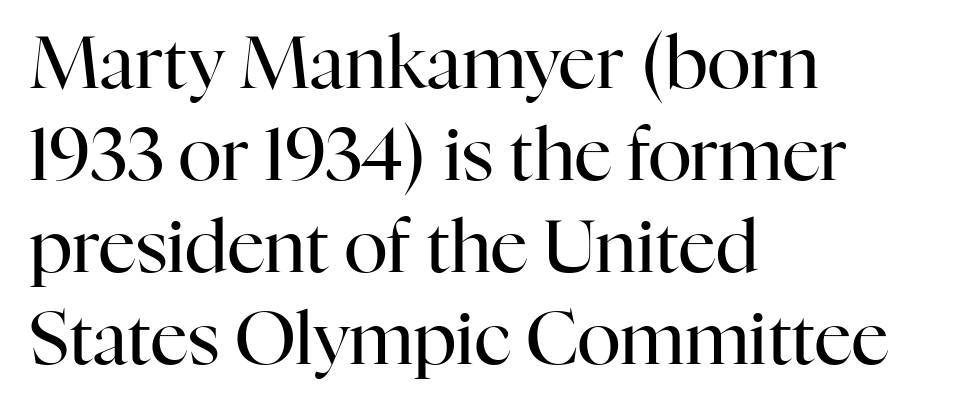
The image shows 73 px regular-weight serif type, upright; set left-aligned, normal line spacing (1.26x), normal letter spacing, not underlined; high stroke contrast and a medium x-height.
